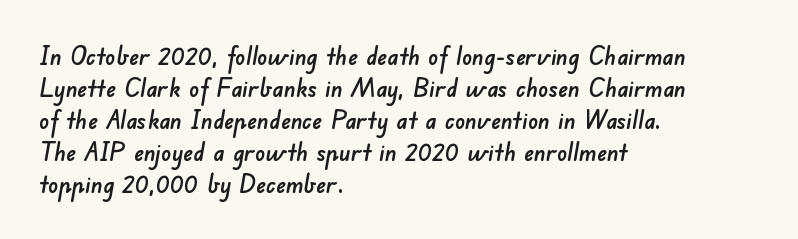
Q: Is the text underlined? A: No.
Q: How is the paragraph aligned? A: Left-aligned.
Q: Is the spacing between letters normal or unusually wide? A: Normal.
Q: Is the spacing between lines tight, normal or loose? A: Normal.
